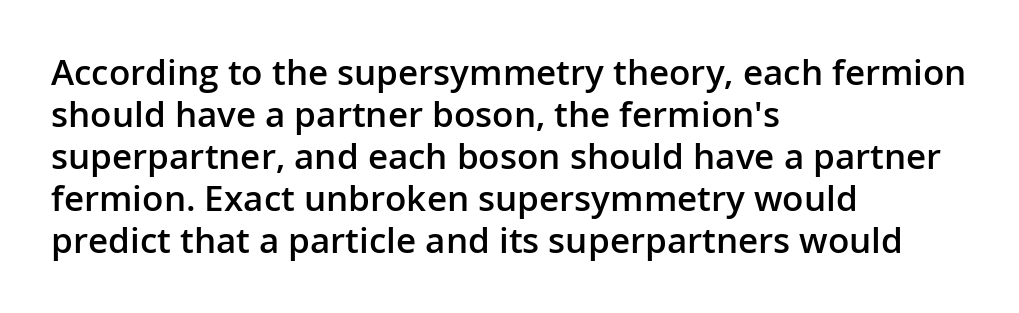
The image shows 35 px semibold sans-serif type, upright; set left-aligned, line spacing 1.2x, normal letter spacing, not underlined; low stroke contrast and a medium x-height.
